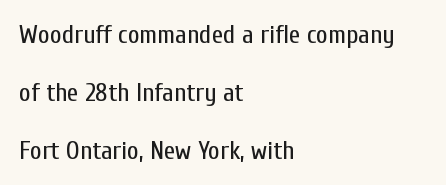
Caption: multi-line text, flush left, ragged right. The weight tops out at a normal text grade. Just letters on the line, the space beneath them empty. Caption: standard tracking, unaltered. Vertical spacing — loose.
